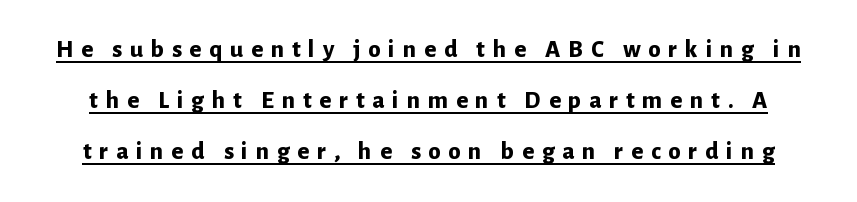
Q: Is the text bold? A: Yes.
Q: Is the text italic (slanted)? A: No, it is upright.
Q: Is the text underlined? A: Yes.
Q: Is the spacing between letters normal or unusually wide? A: Unusually wide.
Q: Is the spacing between lines tight, normal or loose? A: Loose.
